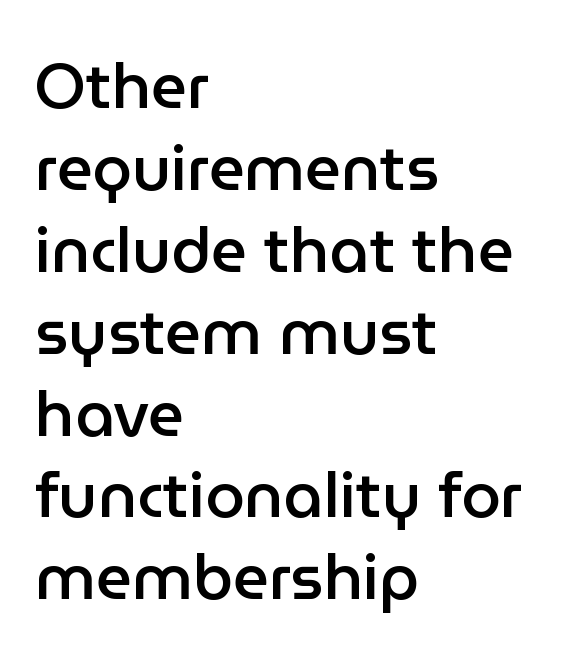
{"serif": "no", "italic": "no", "bold": "semi", "weight": "semibold", "width": "normal", "stroke_contrast": "low", "x_height": "medium", "monospaced": "no", "underline": "no", "align": "left", "line_spacing": "normal", "line_spacing_ratio": 1.3, "letter_spacing": "normal", "letter_spacing_em": 0.0, "glyph_px": 63}
